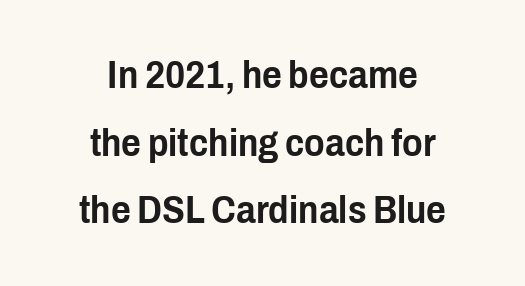
Nobody drew a line under any word here. Designer's note — italics off, roman on. In terms of letterspacing, this is plain default setting. The letters carry no serifs — their stems end cleanly without finishing strokes. Line starts and ends both wander, symmetrically. Each letter keeps its own natural width here, so spacing adapts to shape.
